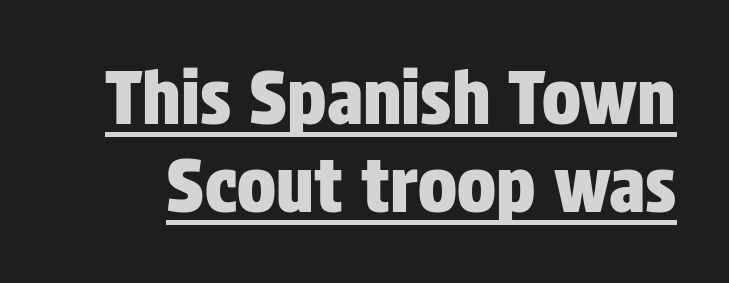
The image shows 73 px condensed sans-serif type, upright; set line spacing 1.2x, normal letter spacing, underlined; low stroke contrast and a large x-height.
